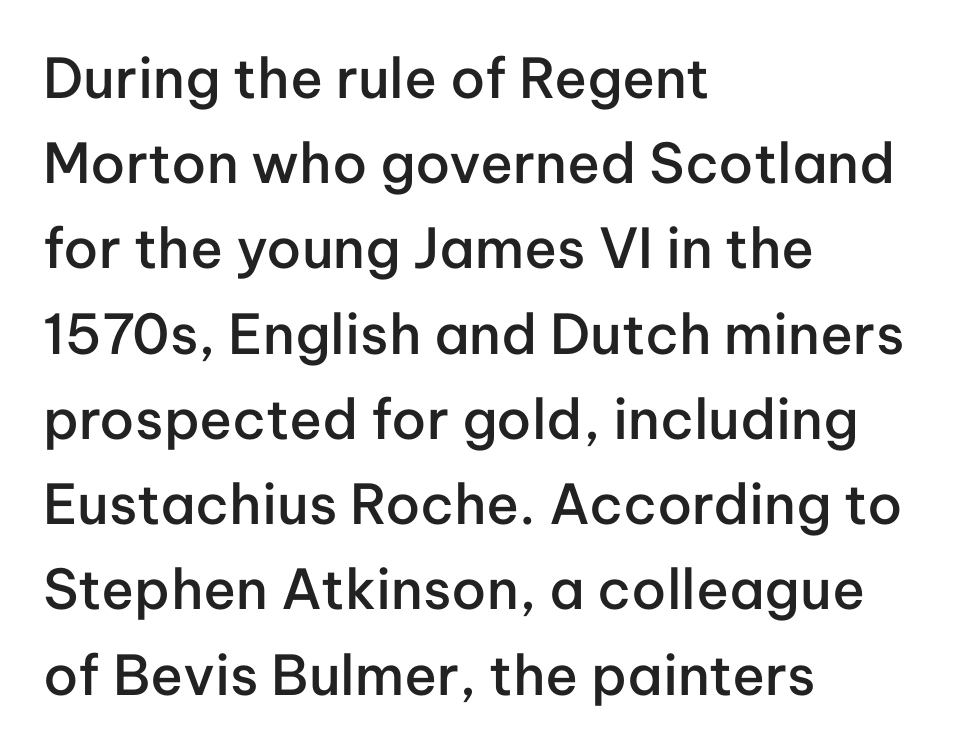
{"serif": "no", "italic": "no", "bold": "semi", "weight": "semibold", "width": "normal", "stroke_contrast": "low", "x_height": "medium", "monospaced": "no", "underline": "no", "align": "left", "line_spacing": "normal", "line_spacing_ratio": 1.55, "letter_spacing": "normal", "letter_spacing_em": 0.0, "glyph_px": 55}
